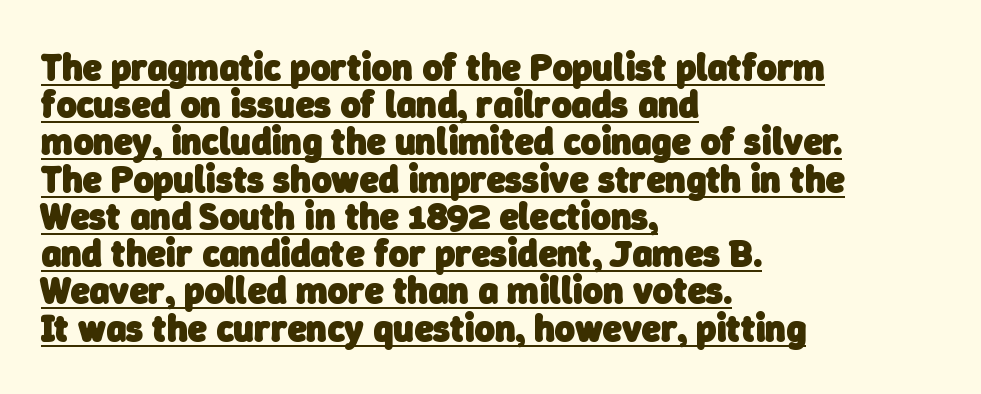
The designer went with a sans here, leaving each stem footless. Very little white space separates one row of letters from the next. The face used here has the dense, thick strokes of a bold. The gaps between neighbouring characters are ordinary and unremarkable. This sample is left-justified, so line endings fall wherever the words run out. The rendering uses the underline text-decoration.
